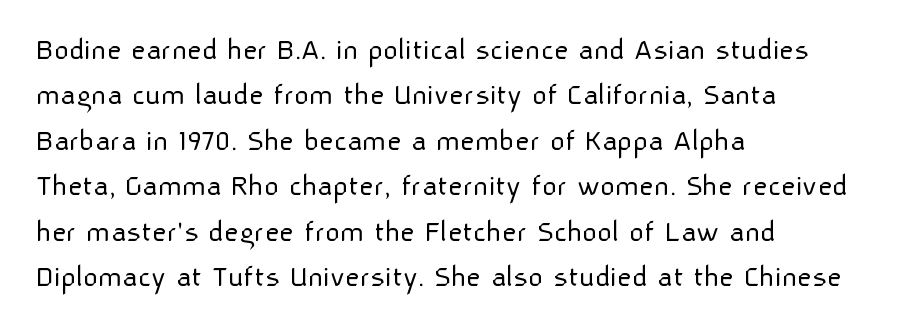
The image shows 32 px light sans-serif type, upright; set left-aligned, normal line spacing (1.42x), normal letter spacing, not underlined; low stroke contrast and a medium x-height.
